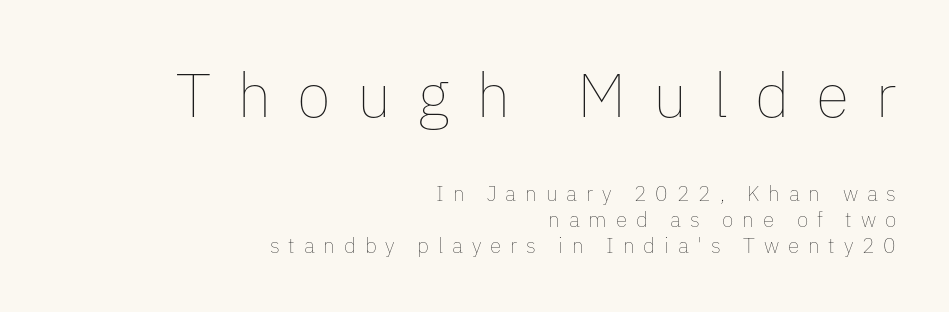
Think standard paragraph weight, or any step lighter than that. These lines are rendered in a variable-pitch font. Glyph-to-glyph distance is far greater than everyday printed text. Italic? Not at all — the glyphs are vertical.
